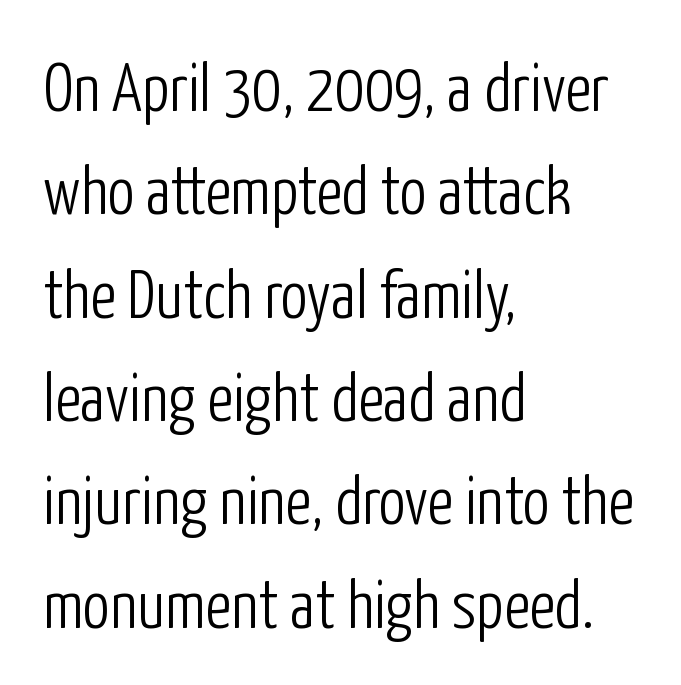
The image shows 68 px light, condensed sans-serif type, upright; set left-aligned, normal line spacing (1.52x), normal letter spacing, not underlined; low stroke contrast and a medium x-height.
